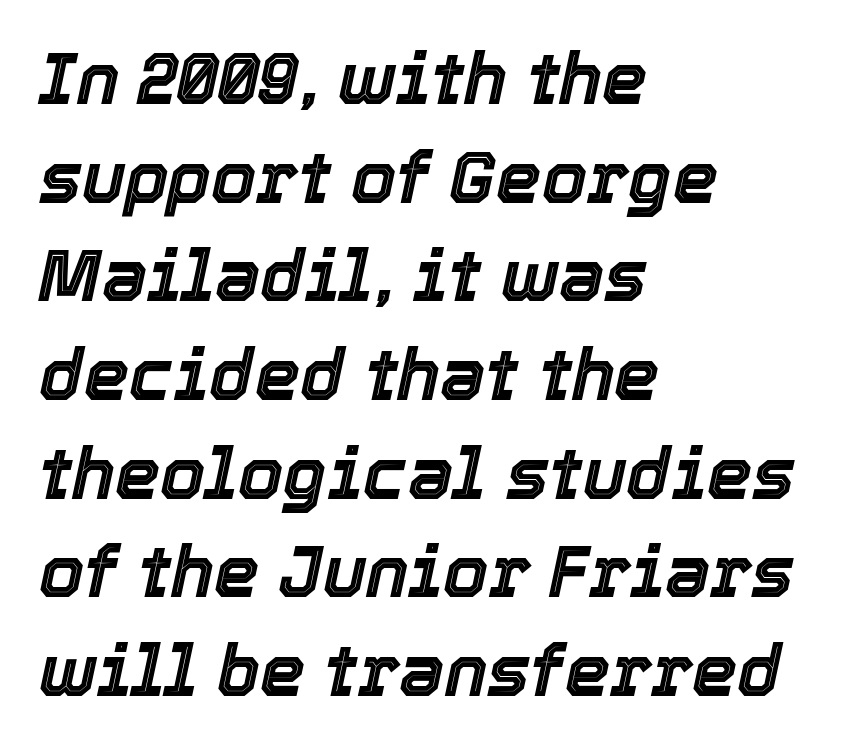
The image shows 72 px text type, italic (leaning right); set left-aligned, normal line spacing (1.37x), normal letter spacing, not underlined; a medium x-height.
